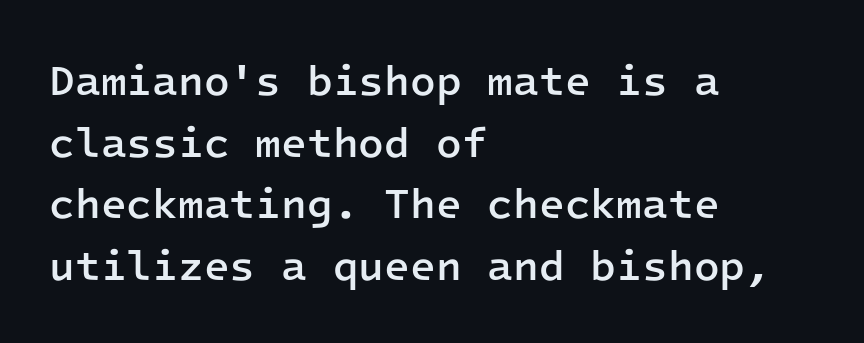
{"serif": "no", "italic": "no", "bold": "semi", "weight": "semibold", "width": "normal", "stroke_contrast": "low", "x_height": "medium", "monospaced": "yes", "underline": "no", "align": "left", "line_spacing": "normal", "line_spacing_ratio": 1.47, "letter_spacing": "normal", "letter_spacing_em": 0.0, "glyph_px": 42}
